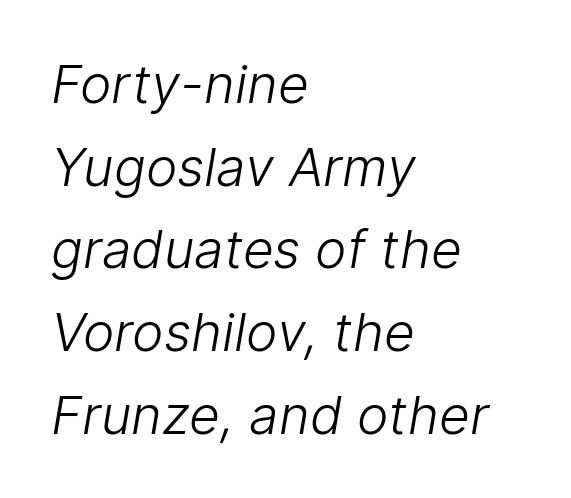
The image shows 53 px light sans-serif type; set left-aligned, normal line spacing (1.56x), normal letter spacing, not underlined; low stroke contrast and a medium x-height.
